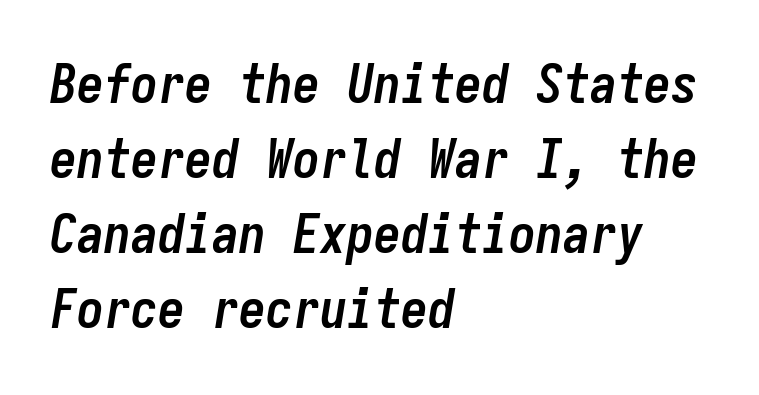
Q: Is the text bold? A: Yes.
Q: Is the text italic (slanted)? A: Yes, it leans right by about 9 degrees.
Q: Is the text underlined? A: No.
Q: How is the paragraph aligned? A: Left-aligned.
Q: Is the spacing between letters normal or unusually wide? A: Normal.
Q: Is the spacing between lines tight, normal or loose? A: Normal.
Q: Width (condensed, normal, or wide)? A: Condensed.
Q: Stroke contrast? A: Low.
Q: x-height? A: Medium.
Q: Monospaced? A: Yes.
